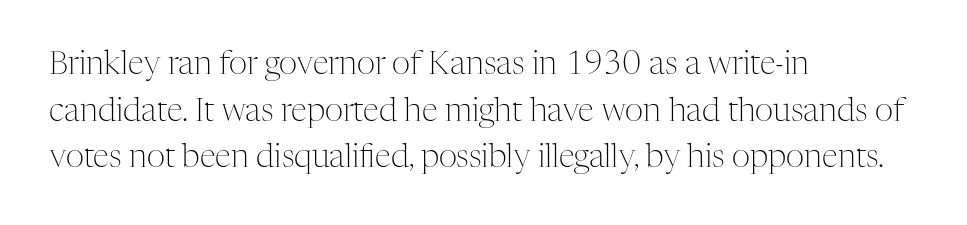
Q: Is the text bold? A: No.
Q: Is the text italic (slanted)? A: No, it is upright.
Q: Is the typeface a serif or a sans-serif typeface? A: Serif.
Q: Is the text underlined? A: No.
Q: How is the paragraph aligned? A: Left-aligned.
Q: Is the spacing between letters normal or unusually wide? A: Normal.
Q: Is the spacing between lines tight, normal or loose? A: Normal.
Q: Width (condensed, normal, or wide)? A: Normal.
Q: Stroke contrast? A: Medium.
Q: x-height? A: Medium.
Q: Monospaced? A: No.
